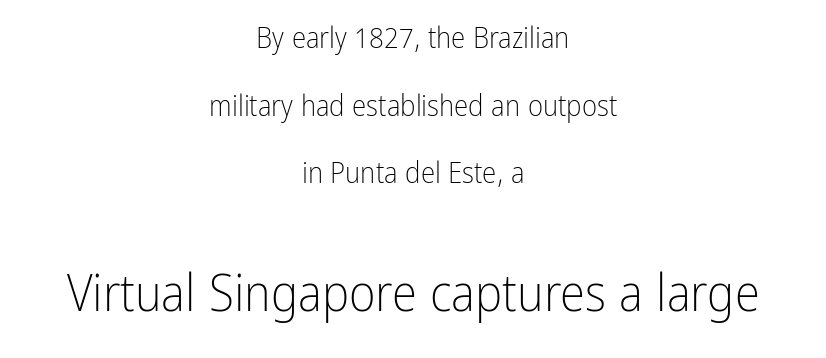
Q: Is the text bold? A: No.
Q: Is the text italic (slanted)? A: No, it is upright.
Q: Is the typeface a serif or a sans-serif typeface? A: Sans-serif.
Q: Is the text underlined? A: No.
Q: How is the paragraph aligned? A: Centered.
Q: Is the spacing between letters normal or unusually wide? A: Normal.
Q: Is the spacing between lines tight, normal or loose? A: Loose.
Q: Which block of text is set in a larger size, the first (top) or the second (bottom)? A: The second (bottom) one.
Q: Width (condensed, normal, or wide)? A: Condensed.
Q: Stroke contrast? A: Low.
Q: x-height? A: Medium.
Q: Monospaced? A: No.
